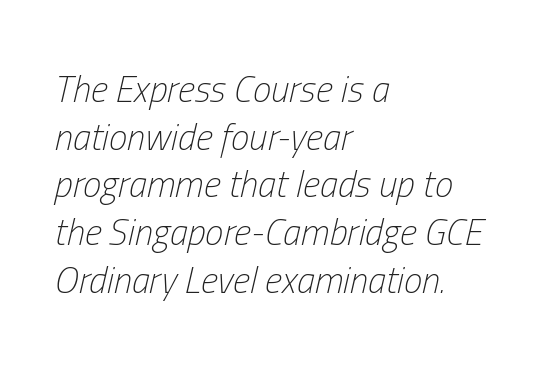
The image shows 37 px light, condensed type, italic (leaning right); set left-aligned, normal line spacing (1.29x), normal letter spacing, not underlined; low stroke contrast and a medium x-height.
